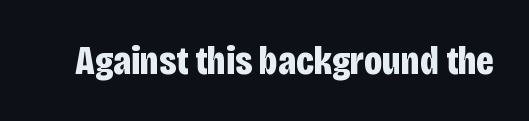
The image shows 41 px bold, condensed sans-serif type, upright; set normal letter spacing, not underlined; low stroke contrast and a large x-height.
